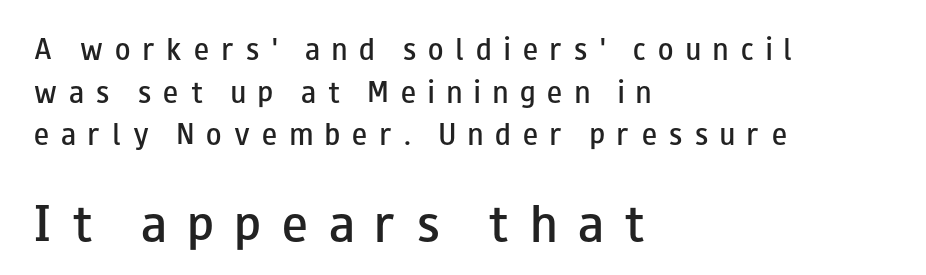
{"serif": "no", "italic": "no", "bold": "semi", "weight": "semibold", "width": "wide", "stroke_contrast": "low", "x_height": "small", "monospaced": "no", "underline": "no", "align": "left", "line_spacing_ratio": 1.71, "letter_spacing": "wide", "letter_spacing_em": 0.49, "larger_block": "second", "size_ratio": 1.72, "glyph_px": 43}
